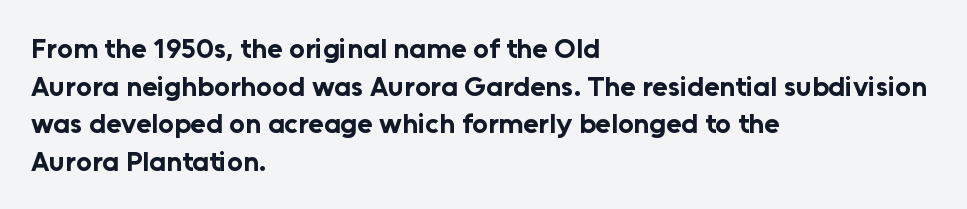
The foot of each line stays bare and open. The text was rendered using a sans face with plain stroke endings. The letters advance in unequal steps, a hallmark of proportional type. Casual observation: everything's shoved over to the left. Regarding leading, the lines here are spaced in the standard way. Nope, not italic — everything's standing straight.
